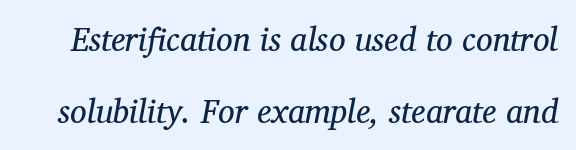
{"serif": "yes", "italic": "yes", "lean": "right", "slant_degrees": 12, "bold": "no", "weight": "regular", "width": "normal", "stroke_contrast": "medium", "x_height": "medium", "monospaced": "no", "underline": "no", "line_spacing": "loose", "line_spacing_ratio": 2.18, "letter_spacing": "normal", "letter_spacing_em": 0.0, "glyph_px": 33}
